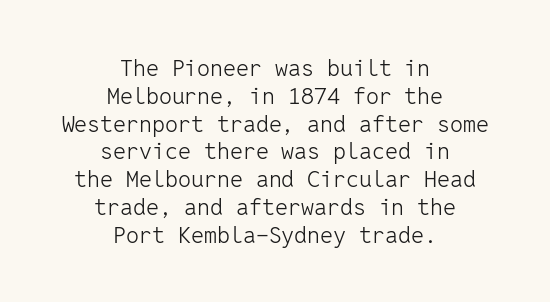
The image shows 23 px text type, upright; set centered, line spacing 1.21x, normal letter spacing, not underlined.
